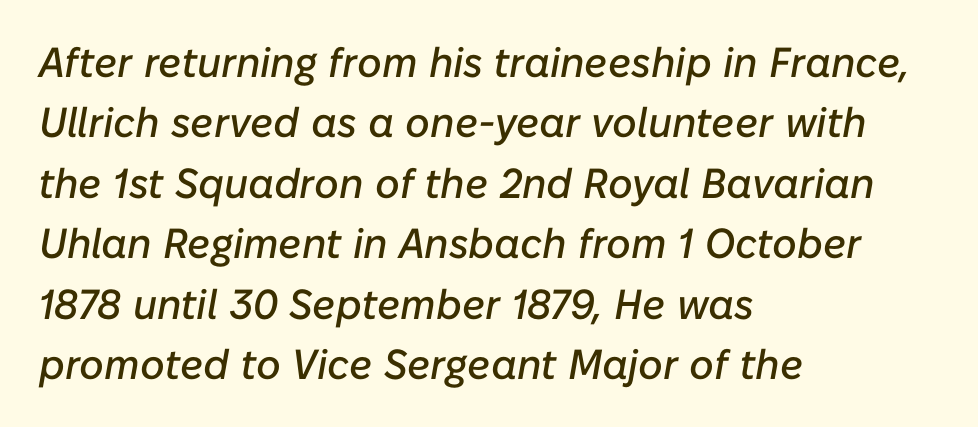
{"italic": "yes", "lean": "right", "slant_degrees": 10, "width": "normal", "stroke_contrast": "low", "x_height": "medium", "monospaced": "no", "underline": "no", "align": "left", "line_spacing": "normal", "line_spacing_ratio": 1.44, "letter_spacing": "normal", "letter_spacing_em": 0.0, "glyph_px": 42}
